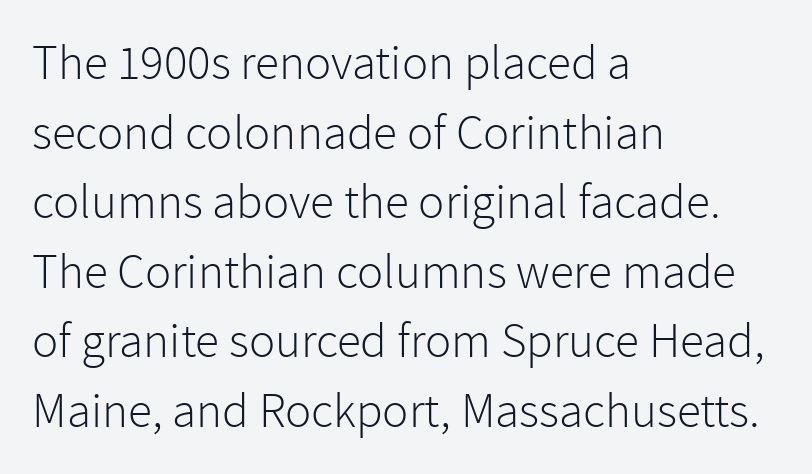
{"serif": "no", "italic": "no", "bold": "no", "weight": "light", "width": "normal", "stroke_contrast": "low", "x_height": "medium", "monospaced": "no", "underline": "no", "align": "left", "line_spacing": "normal", "line_spacing_ratio": 1.42, "letter_spacing": "normal", "letter_spacing_em": 0.0, "glyph_px": 49}
